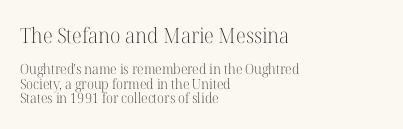
The image shows 21 px text type, upright; set left-aligned, tight line spacing (1.05x), normal letter spacing, not underlined; the first (top) block is 1.5x larger.
